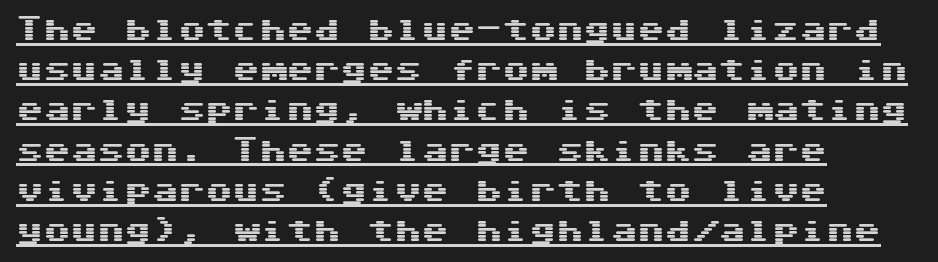
Like a heading marked for emphasis, these lines bear an underscore. Where is the straight margin? On the left. The rendering keeps characters at their native spacing. Rendered with straight, roman letterforms. How would I describe the line gaps? Plain and ordinary.
